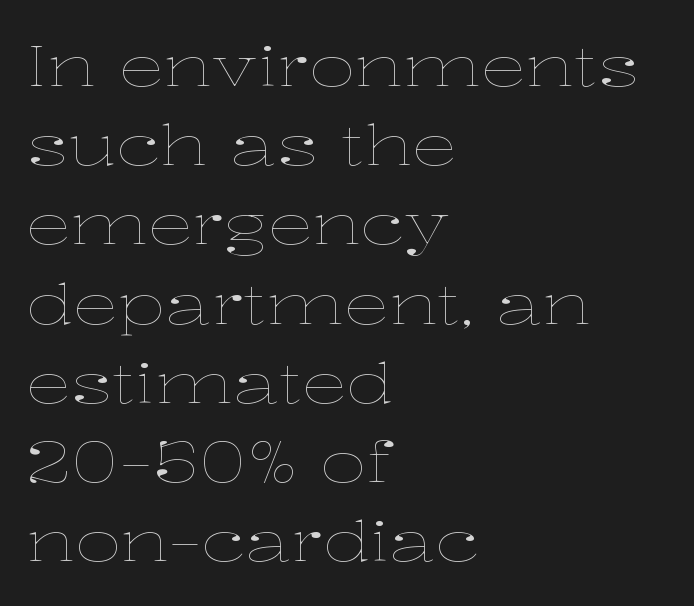
Italic? Not at all — the glyphs are vertical. The baseline area is clear. The text block is weighted toward the left margin, trailing off unevenly rightward. Ink coverage per letter is moderate at most. Whoever set this chose a conventional vertical rhythm.
